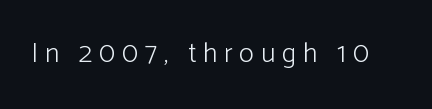
The image shows 28 px light sans-serif type, upright; set unusually wide letter spacing (+0.24 em), not underlined; low stroke contrast and a medium x-height.
